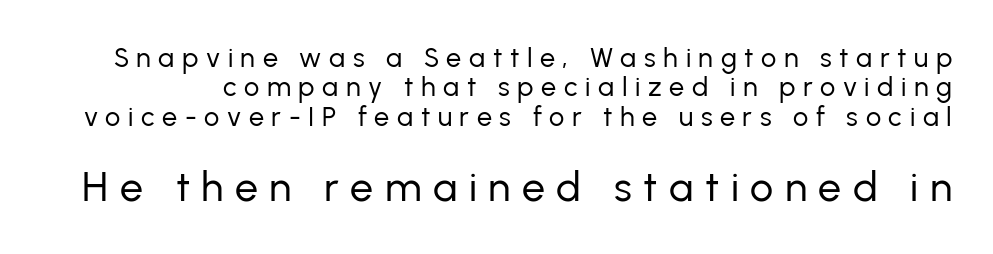
The image shows 41 px regular-weight sans-serif type, upright; set tight line spacing (1.09x), unusually wide letter spacing (+0.28 em), not underlined; the second (bottom) block is 1.52x larger; low stroke contrast and a medium x-height.
